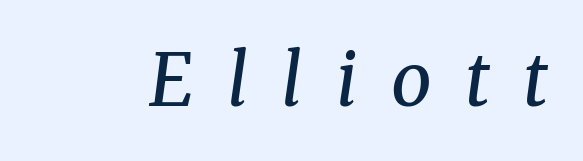
Q: Is the text bold? A: No.
Q: Is the text italic (slanted)? A: Yes, it leans right by about 8 degrees.
Q: Is the typeface a serif or a sans-serif typeface? A: Serif.
Q: Is the text underlined? A: No.
Q: Is the spacing between letters normal or unusually wide? A: Unusually wide.
Q: Width (condensed, normal, or wide)? A: Normal.
Q: Stroke contrast? A: Medium.
Q: x-height? A: Medium.
Q: Monospaced? A: No.
